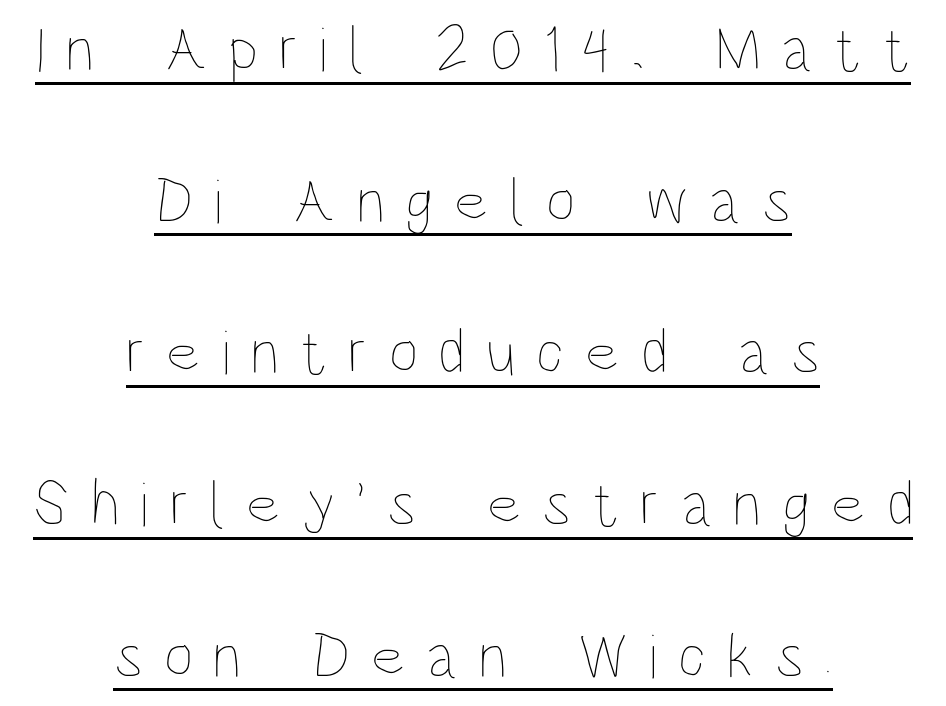
Q: Is the text bold? A: No.
Q: Is the text italic (slanted)? A: No, it is upright.
Q: Is the text underlined? A: Yes.
Q: How is the paragraph aligned? A: Centered.
Q: Is the spacing between letters normal or unusually wide? A: Unusually wide.
Q: Is the spacing between lines tight, normal or loose? A: Loose.
Q: Width (condensed, normal, or wide)? A: Condensed.
Q: Stroke contrast? A: Low.
Q: x-height? A: Large.
Q: Monospaced? A: No.
